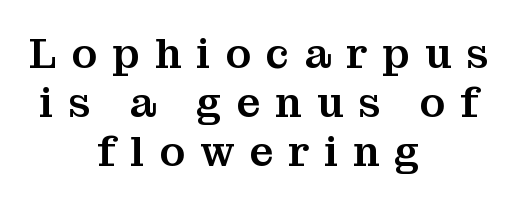
Q: Is the text italic (slanted)? A: No, it is upright.
Q: Is the typeface a serif or a sans-serif typeface? A: Serif.
Q: Is the text underlined? A: No.
Q: How is the paragraph aligned? A: Centered.
Q: Is the spacing between letters normal or unusually wide? A: Unusually wide.
Q: Width (condensed, normal, or wide)? A: Normal.
Q: Stroke contrast? A: Medium.
Q: x-height? A: Medium.
Q: Monospaced? A: No.
